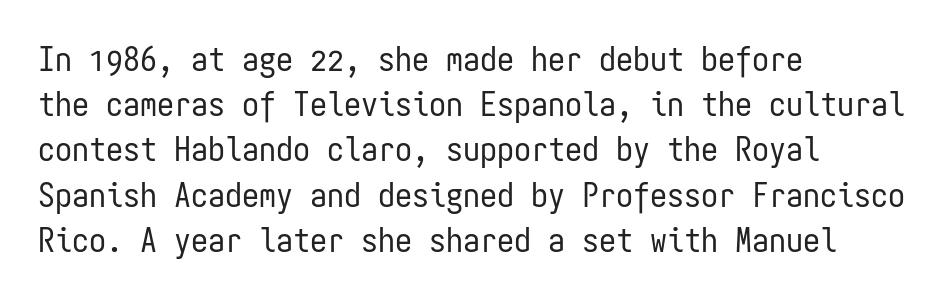
The image shows 34 px regular-weight, condensed sans-serif type, upright, monospaced; set left-aligned, normal line spacing (1.33x), normal letter spacing, not underlined; low stroke contrast and a medium x-height.
